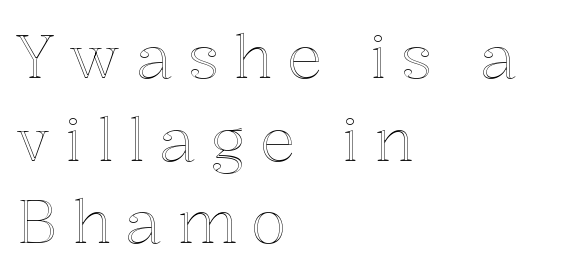
You could only call the tracking loose — the letters float apart. The ragged edge is on the right, which tells us the setting is flush left. Check the space under the baseline: it is left empty. Tall strokes in this sample are plumb rather than angled. Summary of vertical rhythm: regular, with standard interline spacing.
